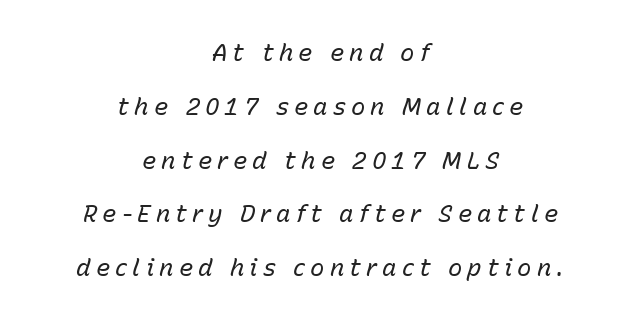
The typography opts for an oblique posture over an upright one. Both edges are ragged and mirror each other, which tells us the setting is centered. What's the leading like? Stretched, with rows far apart. Observe the wide spacing: letters keep a clear distance from each other. Unbolded letterforms with no extra heft. Honestly, there is no underline to notice here at all.
